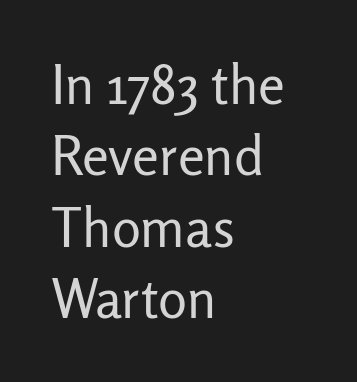
The image shows 54 px regular-weight sans-serif type, upright; set left-aligned, normal line spacing (1.32x), normal letter spacing, not underlined; low stroke contrast and a medium x-height.
